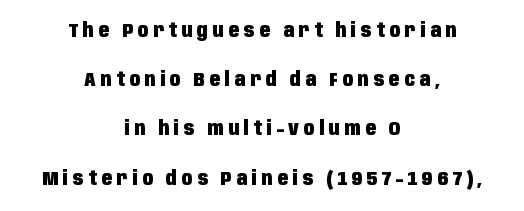
{"italic": "no", "bold": "yes", "underline": "no", "align": "center", "line_spacing": "loose", "line_spacing_ratio": 2.46, "letter_spacing": "wide", "letter_spacing_em": 0.23, "glyph_px": 20}
